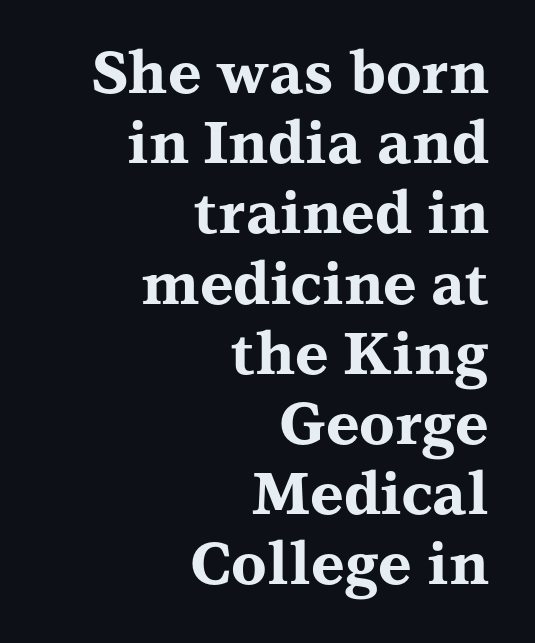
The image shows 58 px bold, wide serif type, upright; set right-aligned, line spacing 1.21x, normal letter spacing, not underlined; medium stroke contrast and a medium x-height.
